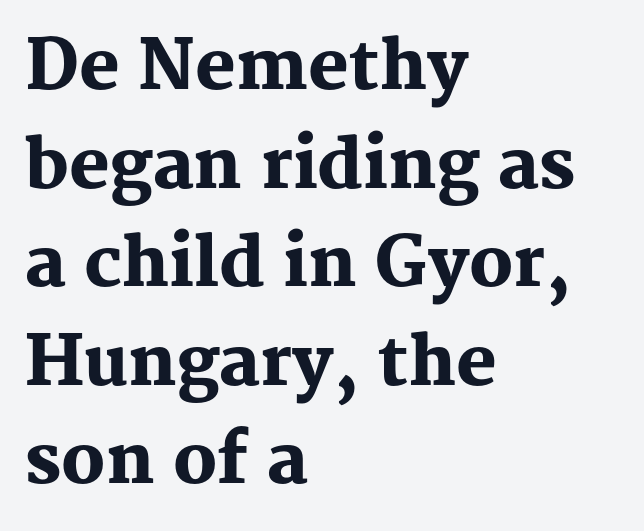
The image shows 68 px heavy serif type, upright; set left-aligned, normal line spacing (1.45x), normal letter spacing, not underlined; medium stroke contrast and a medium x-height.
